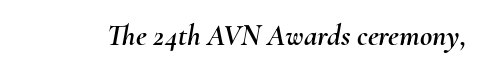
The image shows 30 px text type, italic (leaning right); set normal letter spacing, not underlined; medium stroke contrast and a small x-height.
